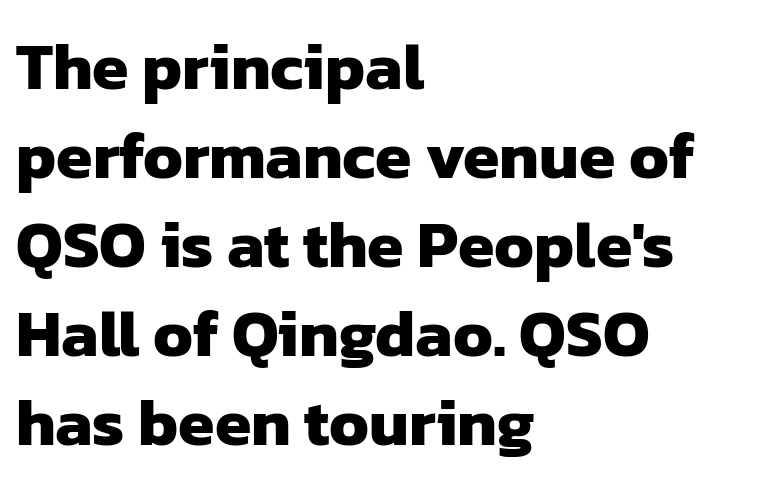
The image shows 66 px heavy sans-serif type; set left-aligned, normal line spacing (1.35x), normal letter spacing, not underlined; low stroke contrast and a medium x-height.
